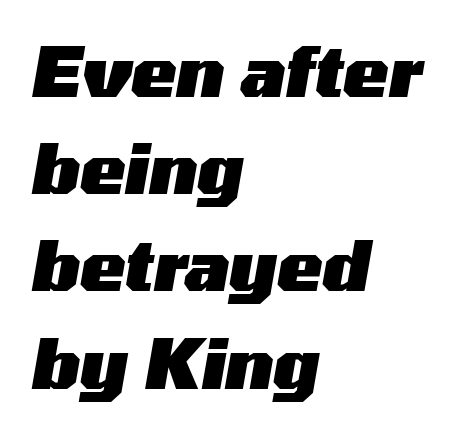
Q: Is the text bold? A: Yes.
Q: Is the text italic (slanted)? A: Yes, it leans right by about 10 degrees.
Q: Is the text underlined? A: No.
Q: How is the paragraph aligned? A: Left-aligned.
Q: Is the spacing between letters normal or unusually wide? A: Normal.
Q: Is the spacing between lines tight, normal or loose? A: Normal.
Q: Width (condensed, normal, or wide)? A: Wide.
Q: Stroke contrast? A: Medium.
Q: x-height? A: Medium.
Q: Monospaced? A: No.
